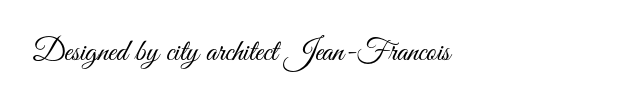
Q: Is the text bold? A: No.
Q: Is the text italic (slanted)? A: Yes.
Q: Is the typeface a serif or a sans-serif typeface? A: Sans-serif.
Q: Is the text underlined? A: No.
Q: How is the paragraph aligned? A: Left-aligned.
Q: Is the spacing between letters normal or unusually wide? A: Normal.
Q: Width (condensed, normal, or wide)? A: Condensed.
Q: Stroke contrast? A: Medium.
Q: x-height? A: Small.
Q: Monospaced? A: No.
